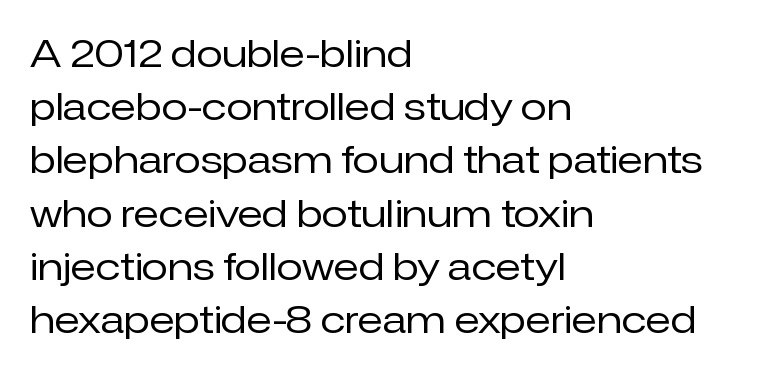
The image shows 38 px regular-weight sans-serif type, upright; set left-aligned, normal line spacing (1.4x), normal letter spacing, not underlined; low stroke contrast and a medium x-height.
